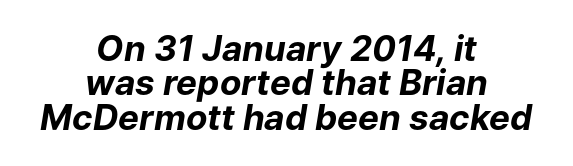
Q: Is the text bold? A: Yes.
Q: Is the text italic (slanted)? A: Yes, it leans right by about 9 degrees.
Q: Is the text underlined? A: No.
Q: How is the paragraph aligned? A: Centered.
Q: Is the spacing between letters normal or unusually wide? A: Normal.
Q: Is the spacing between lines tight, normal or loose? A: Tight.
Q: Width (condensed, normal, or wide)? A: Normal.
Q: Stroke contrast? A: Low.
Q: x-height? A: Medium.
Q: Monospaced? A: No.
